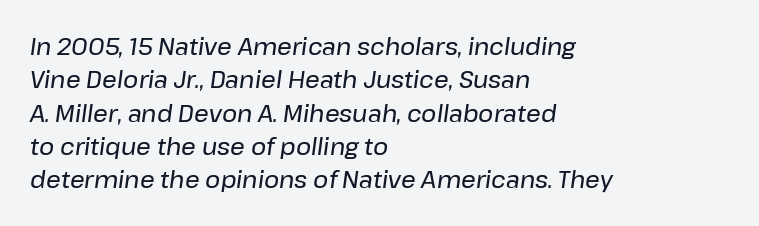
The image shows 23 px text type, italic (leaning right); set left-aligned, normal line spacing (1.45x), normal letter spacing, not underlined.
